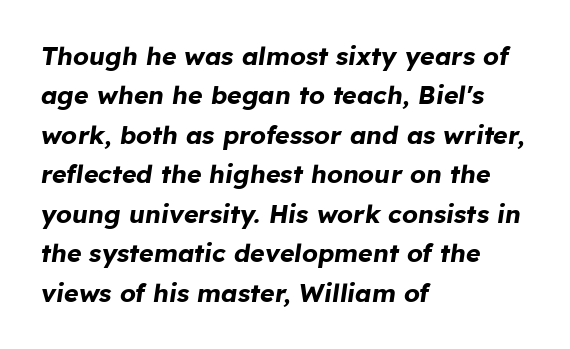
Q: Is the text bold? A: Yes.
Q: Is the text italic (slanted)? A: Yes, it leans right by about 8 degrees.
Q: Is the text underlined? A: No.
Q: How is the paragraph aligned? A: Left-aligned.
Q: Is the spacing between letters normal or unusually wide? A: Normal.
Q: Is the spacing between lines tight, normal or loose? A: Normal.
